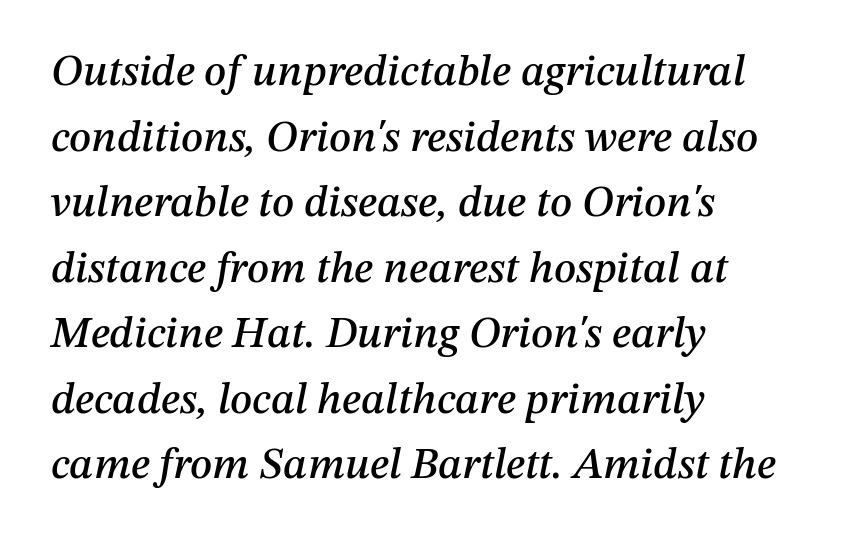
The image shows 44 px text type, italic (leaning right); set left-aligned, normal line spacing (1.49x), normal letter spacing, not underlined; medium stroke contrast and a medium x-height.
